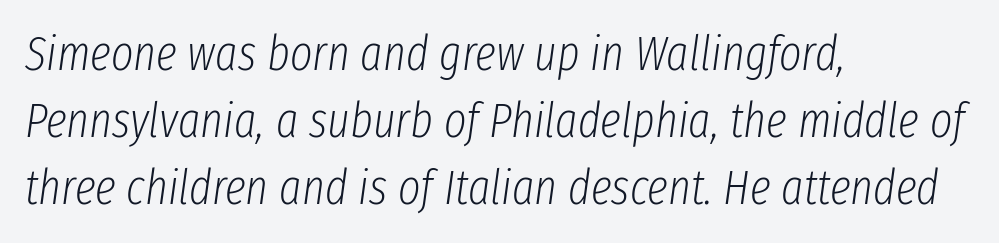
Just letters on the line, the space beneath them empty. Vertical spacing — default. Think standard paragraph weight, or any step lighter than that. This sample is left-justified, so line endings fall wherever the words run out. Yep, that's italic — everything's leaning. Here the designer chose a conventional face with non-uniform glyph widths.
